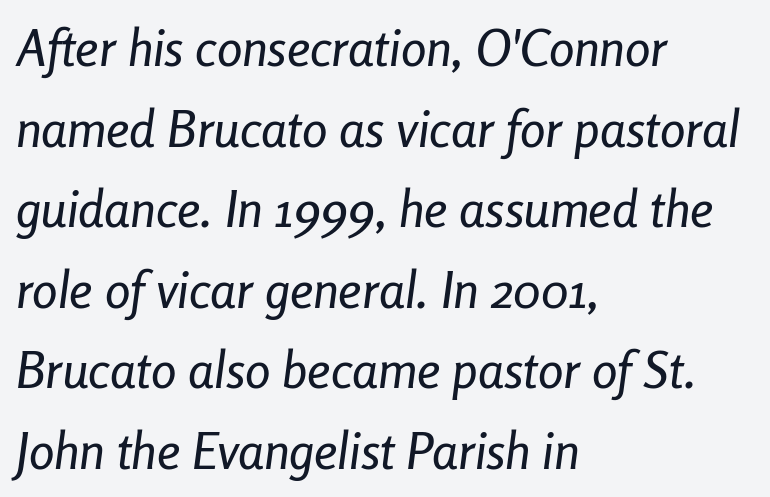
Q: Is the text italic (slanted)? A: Yes, it leans right by about 8 degrees.
Q: Is the text underlined? A: No.
Q: How is the paragraph aligned? A: Left-aligned.
Q: Is the spacing between letters normal or unusually wide? A: Normal.
Q: Is the spacing between lines tight, normal or loose? A: Normal.
Q: Width (condensed, normal, or wide)? A: Condensed.
Q: Stroke contrast? A: Low.
Q: x-height? A: Medium.
Q: Monospaced? A: No.
